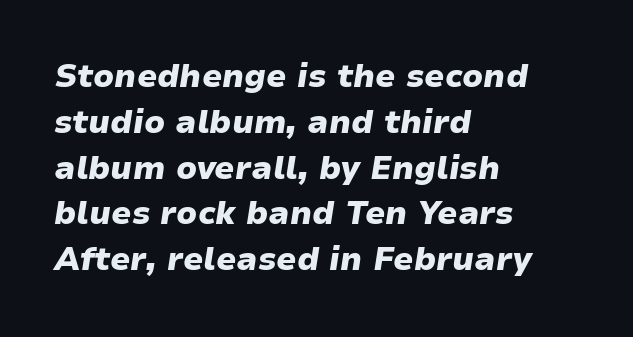
{"italic": "yes", "lean": "right", "slant_degrees": 9, "bold": "yes", "weight": "heavy", "width": "wide", "stroke_contrast": "low", "x_height": "medium", "monospaced": "no", "underline": "no", "align": "left", "line_spacing": "normal", "line_spacing_ratio": 1.43, "letter_spacing": "normal", "letter_spacing_em": 0.0, "glyph_px": 32}
